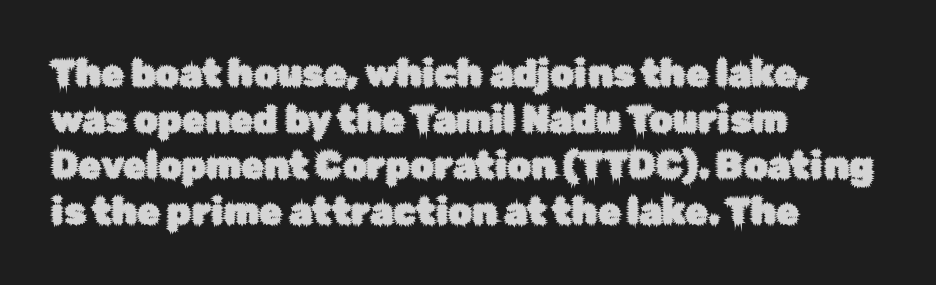
Q: Is the text italic (slanted)? A: No, it is upright.
Q: Is the typeface a serif or a sans-serif typeface? A: Sans-serif.
Q: Is the text underlined? A: No.
Q: How is the paragraph aligned? A: Left-aligned.
Q: Is the spacing between letters normal or unusually wide? A: Normal.
Q: Width (condensed, normal, or wide)? A: Normal.
Q: Stroke contrast? A: Low.
Q: x-height? A: Medium.
Q: Monospaced? A: No.
